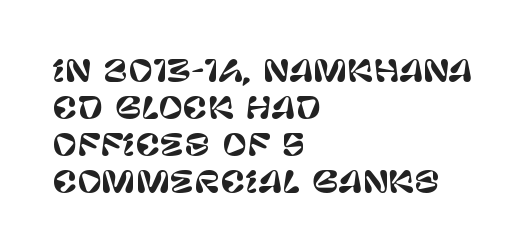
The image shows 30 px sans-serif type; set left-aligned, line spacing 1.23x, normal letter spacing, not underlined; low stroke contrast and a large x-height.
